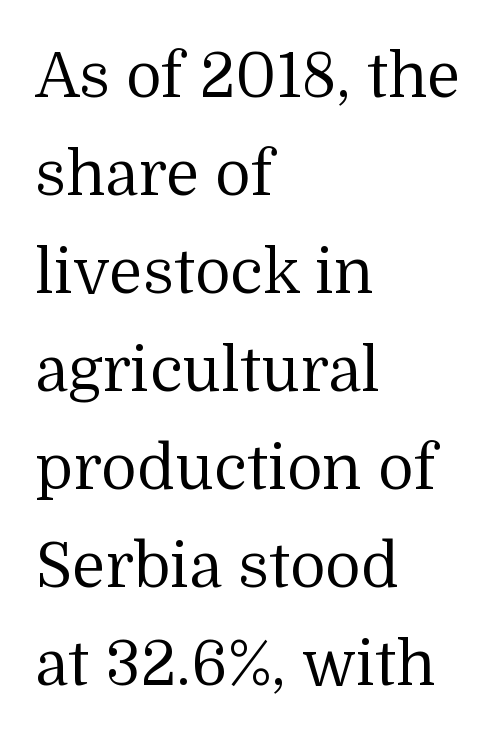
The image shows 62 px regular-weight serif type, upright; set left-aligned, normal line spacing (1.58x), normal letter spacing, not underlined; medium stroke contrast and a medium x-height.
